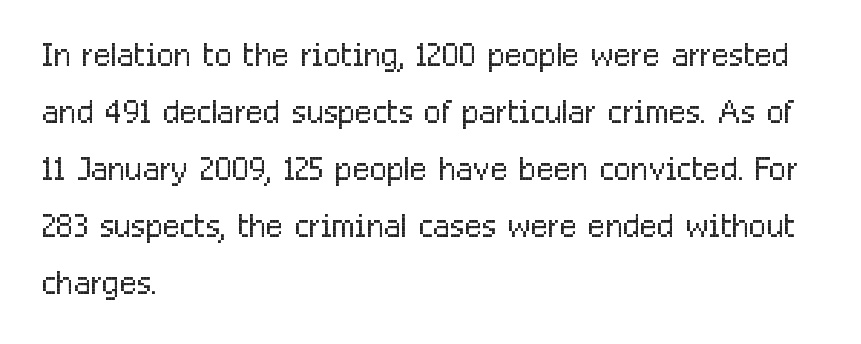
Q: Is the text bold? A: No.
Q: Is the text italic (slanted)? A: No, it is upright.
Q: Is the typeface a serif or a sans-serif typeface? A: Sans-serif.
Q: Is the text underlined? A: No.
Q: How is the paragraph aligned? A: Left-aligned.
Q: Is the spacing between letters normal or unusually wide? A: Normal.
Q: Width (condensed, normal, or wide)? A: Condensed.
Q: Stroke contrast? A: Low.
Q: x-height? A: Medium.
Q: Monospaced? A: No.
